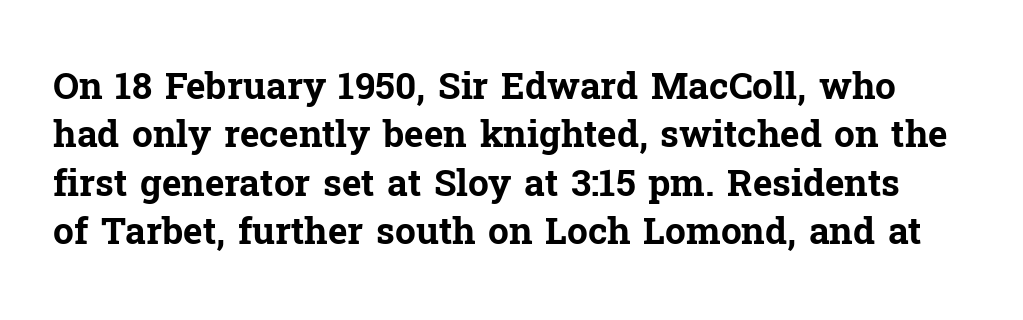
{"serif": "yes", "italic": "no", "bold": "yes", "weight": "bold", "width": "normal", "stroke_contrast": "low", "x_height": "medium", "monospaced": "no", "underline": "no", "line_spacing": "normal", "line_spacing_ratio": 1.31, "letter_spacing": "normal", "letter_spacing_em": 0.0, "glyph_px": 37}
